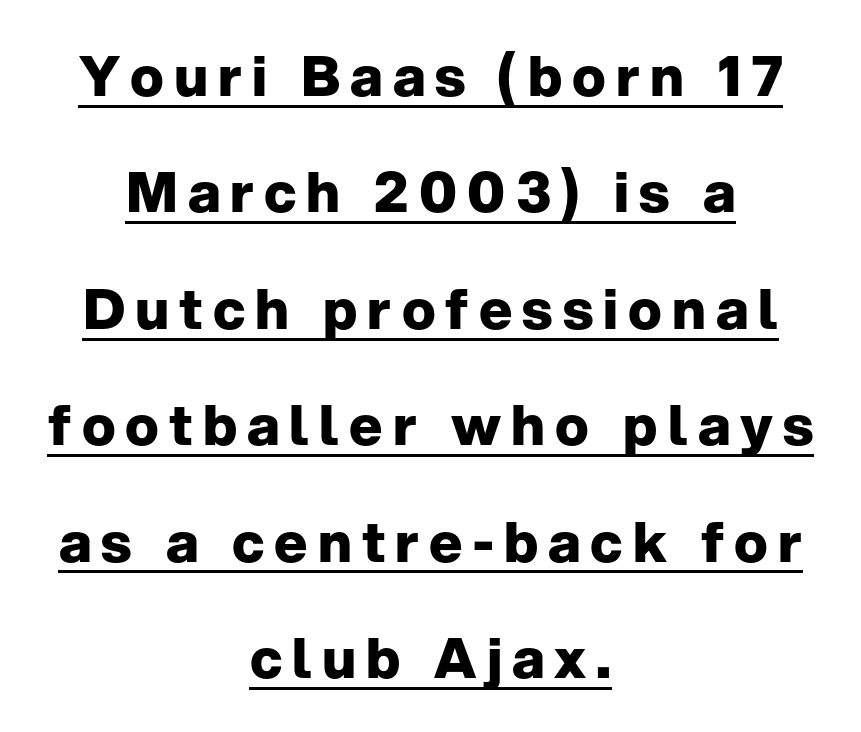
The image shows 56 px heavy sans-serif type, upright; set centered, loose line spacing (2.08x), underlined; low stroke contrast and a medium x-height.
